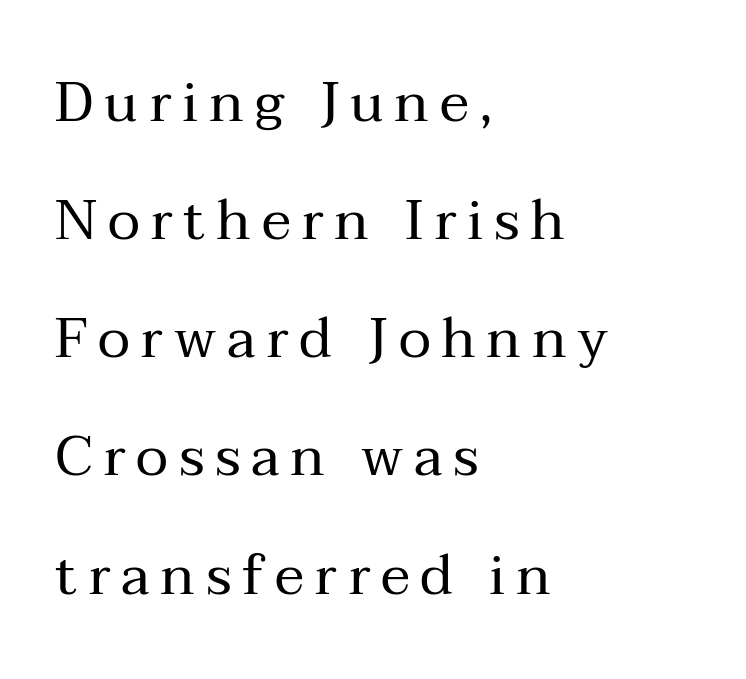
The image shows 56 px regular-weight serif type, upright; set left-aligned, loose line spacing (2.11x), not underlined; medium stroke contrast and a medium x-height.
